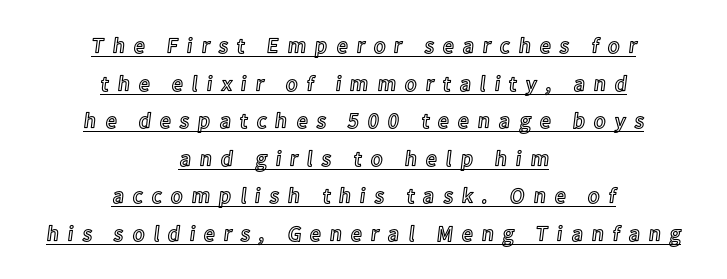
Q: Is the text italic (slanted)? A: Yes.
Q: Is the text underlined? A: Yes.
Q: How is the paragraph aligned? A: Centered.
Q: Is the spacing between letters normal or unusually wide? A: Unusually wide.
